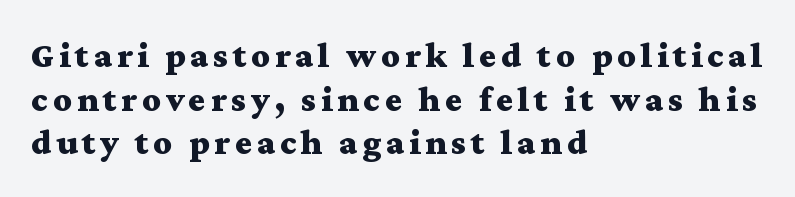
Q: Is the text bold? A: Yes.
Q: Is the text italic (slanted)? A: No, it is upright.
Q: Is the typeface a serif or a sans-serif typeface? A: Serif.
Q: Is the text underlined? A: No.
Q: How is the paragraph aligned? A: Left-aligned.
Q: Width (condensed, normal, or wide)? A: Wide.
Q: Stroke contrast? A: Medium.
Q: x-height? A: Medium.
Q: Monospaced? A: No.
